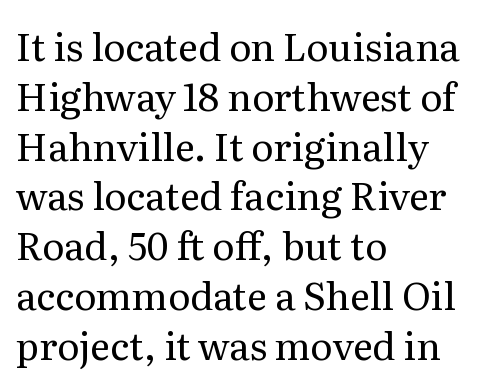
No chunkiness to these letters — they're not bold. These lines are composed in type with serifs. The leading is moderate, giving the passage an even texture. Honestly, the letter spacing is just normal — you wouldn't notice it. Beneath every word, the page is bare.
